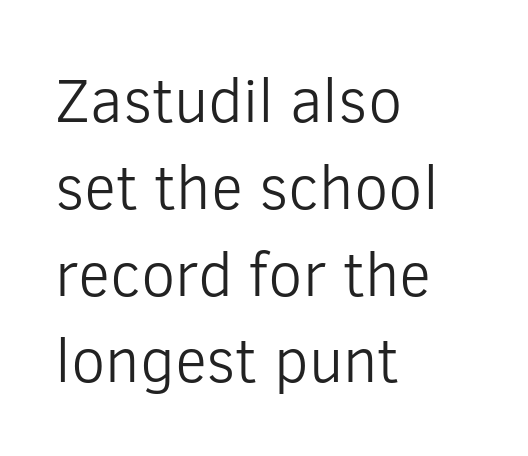
{"serif": "no", "italic": "no", "bold": "no", "weight": "light", "width": "normal", "stroke_contrast": "low", "x_height": "medium", "monospaced": "no", "underline": "no", "align": "left", "line_spacing": "normal", "line_spacing_ratio": 1.4, "letter_spacing": "normal", "letter_spacing_em": 0.0, "glyph_px": 62}
